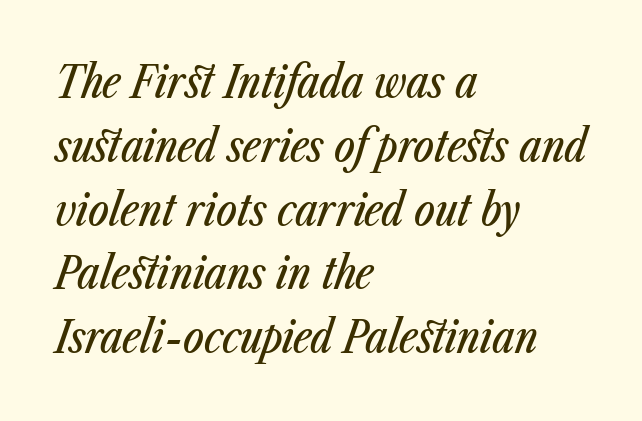
Observe the ordinary spacing: letters are neighbours, not strangers. Words float on clear page, feet unadorned. If you measured baseline to baseline, you'd find a middling distance. Characters are canted at an angle relative to the baseline's perpendicular. The passage shown is typed in a proportional face where columns would drift. Alignment: flush left.
